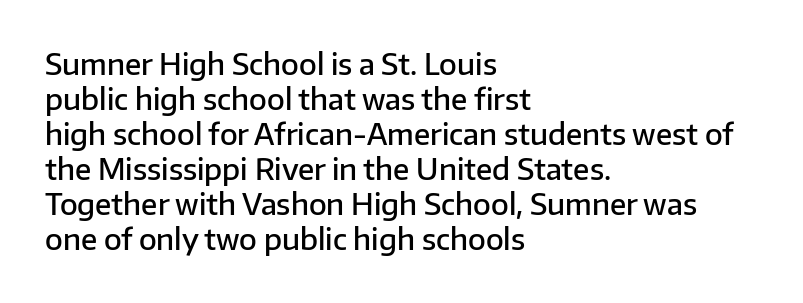
The image shows 29 px semibold sans-serif type, upright; set left-aligned, line spacing 1.21x, normal letter spacing, not underlined; low stroke contrast and a medium x-height.
